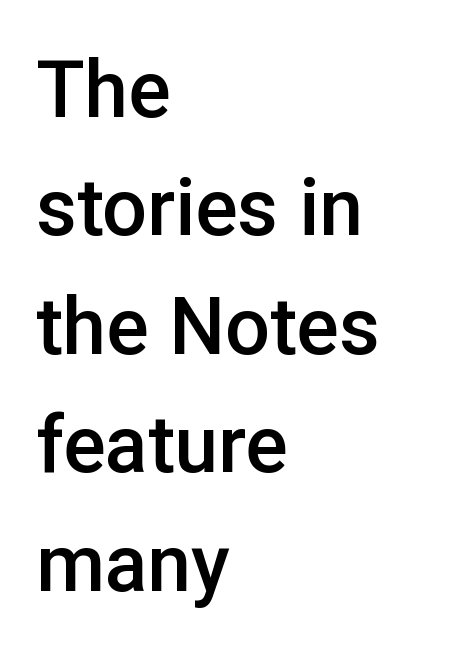
{"serif": "no", "italic": "no", "bold": "semi", "weight": "semibold", "width": "normal", "stroke_contrast": "low", "x_height": "medium", "monospaced": "no", "underline": "no", "align": "left", "line_spacing": "normal", "line_spacing_ratio": 1.5, "letter_spacing": "normal", "letter_spacing_em": 0.0, "glyph_px": 79}
